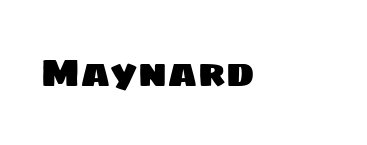
Check the space under the baseline: it is left empty. This is sans-serif lettering, the kind often seen on screens and signage. The letters advance in unequal steps, a hallmark of proportional type. Tracking here is standard; glyphs follow each other at the usual distance.
